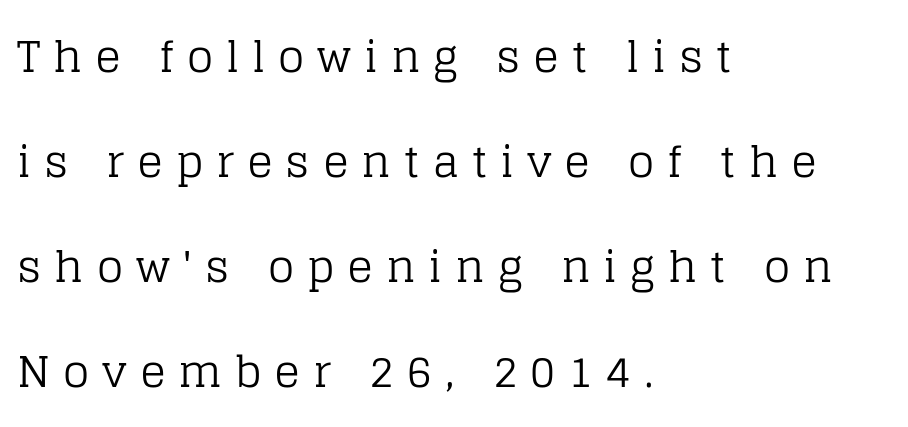
The image shows 43 px regular-weight serif type, upright; set left-aligned, loose line spacing (2.44x), unusually wide letter spacing (+0.3 em), not underlined; low stroke contrast and a large x-height.
